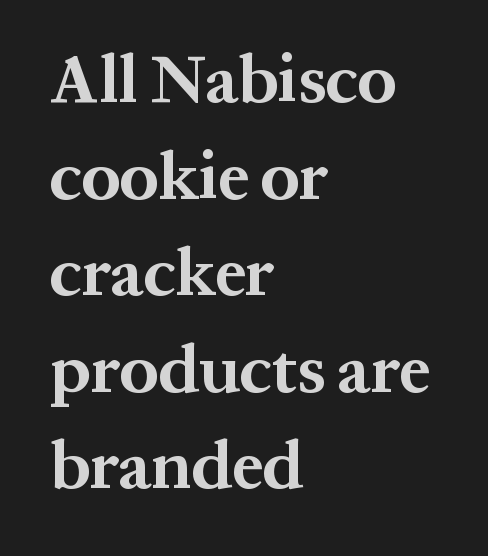
Q: Is the text bold? A: Yes.
Q: Is the text italic (slanted)? A: No, it is upright.
Q: Is the typeface a serif or a sans-serif typeface? A: Serif.
Q: Is the text underlined? A: No.
Q: How is the paragraph aligned? A: Left-aligned.
Q: Is the spacing between letters normal or unusually wide? A: Normal.
Q: Is the spacing between lines tight, normal or loose? A: Normal.
Q: Width (condensed, normal, or wide)? A: Normal.
Q: Stroke contrast? A: Medium.
Q: x-height? A: Medium.
Q: Monospaced? A: No.
